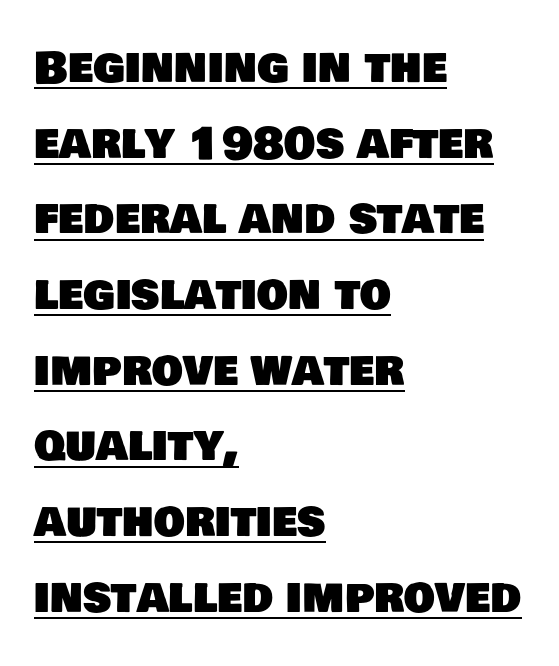
Look at the tracking — it's just the regular setting, nothing added. This rendering features underlined lettering. Is this a sans? Yes — the strokes have no serifs. The face used here is proportionally spaced, like ordinary book or web type. The text block is weighted toward the left margin, trailing off unevenly rightward.
